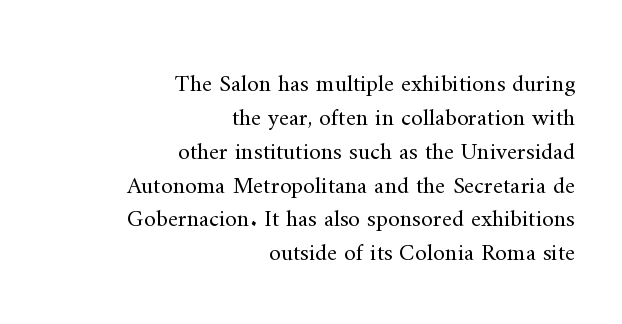
How would I describe the line gaps? Plain and ordinary. Rule under the text: the space is simply empty. Ink coverage per letter is moderate at most. Italic? Not at all — the glyphs are vertical. Reading down the block, your eye finds every line finishing at a fixed right position.
